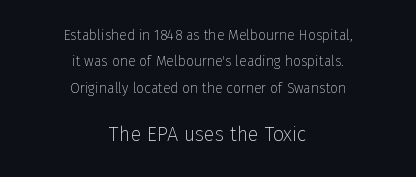
Letters rest on an invisible, unmarked baseline. Larger block? The one below; the one above is distinctly smaller. Layout note: lines centered. Summary of weight: not heavy and not bold. Inter-character spacing is left at the font's built-in metrics. Every stem runs plumb, perpendicular to the baseline.
